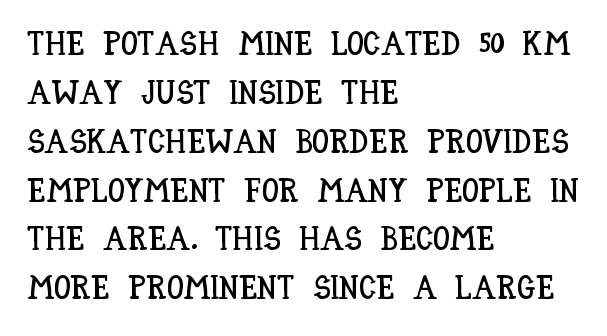
The image shows 33 px condensed type, upright; set left-aligned, normal line spacing (1.48x), normal letter spacing, not underlined; low stroke contrast and a large x-height.
